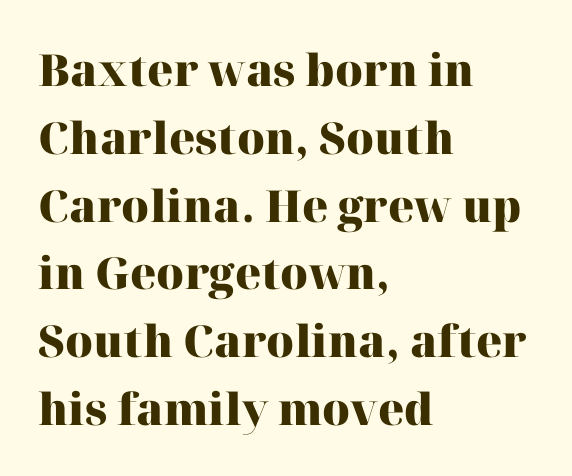
Q: Is the text bold? A: Yes.
Q: Is the text italic (slanted)? A: No, it is upright.
Q: Is the typeface a serif or a sans-serif typeface? A: Serif.
Q: Is the text underlined? A: No.
Q: How is the paragraph aligned? A: Left-aligned.
Q: Is the spacing between letters normal or unusually wide? A: Normal.
Q: Is the spacing between lines tight, normal or loose? A: Normal.
Q: Width (condensed, normal, or wide)? A: Normal.
Q: Stroke contrast? A: High.
Q: x-height? A: Medium.
Q: Monospaced? A: No.
